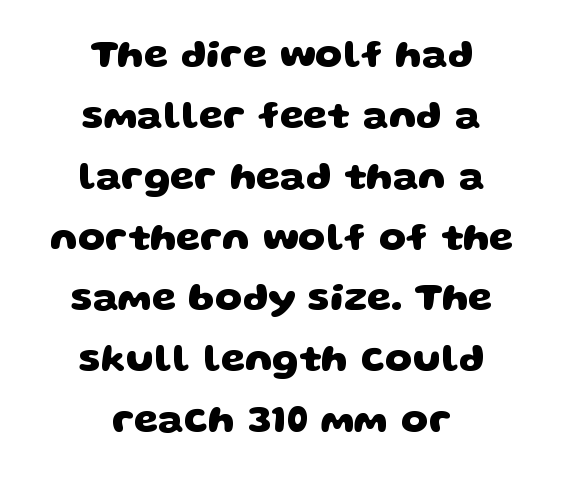
The image shows 39 px heavy, wide sans-serif type; set centered, normal line spacing (1.56x), normal letter spacing, not underlined; low stroke contrast and a large x-height.
